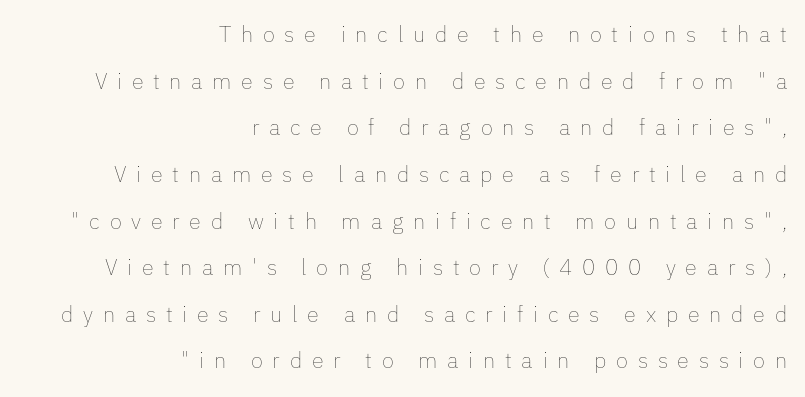
{"italic": "no", "bold": "no", "underline": "no", "align": "right", "line_spacing": "loose", "line_spacing_ratio": 2.12, "letter_spacing": "wide", "letter_spacing_em": 0.44, "glyph_px": 22}
